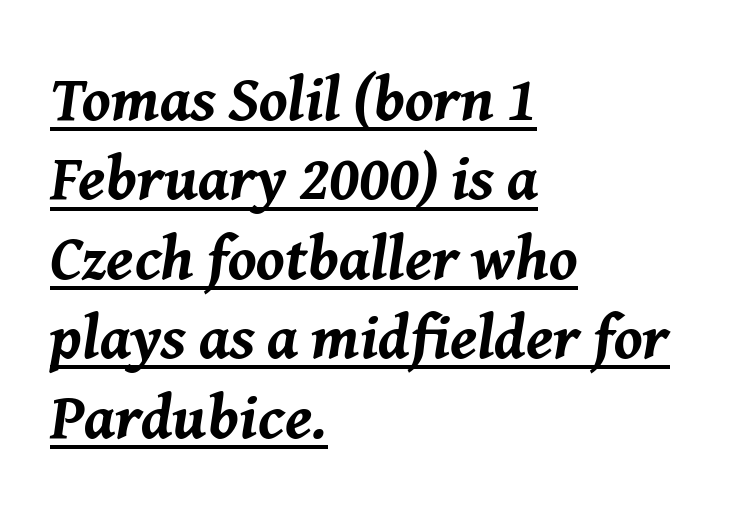
The image shows 63 px bold type, italic (leaning right); set left-aligned, normal line spacing (1.26x), normal letter spacing, underlined; medium stroke contrast and a medium x-height.
